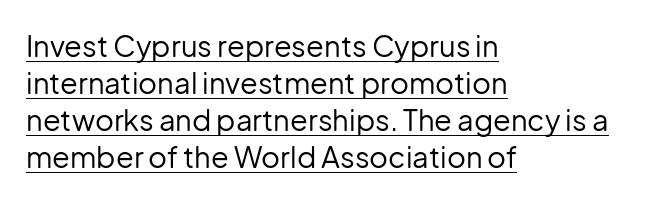
The image shows 29 px regular-weight sans-serif type, upright; set left-aligned, normal line spacing (1.28x), normal letter spacing, underlined; low stroke contrast and a medium x-height.
